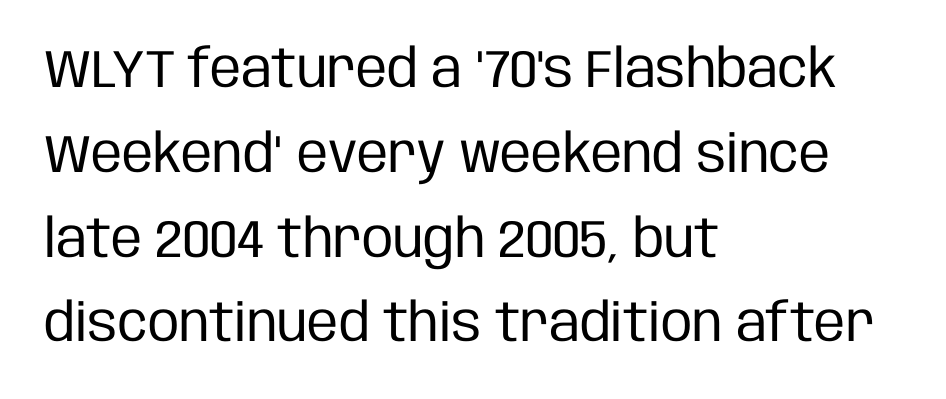
Q: Is the text bold? A: No.
Q: Is the text italic (slanted)? A: No, it is upright.
Q: Is the typeface a serif or a sans-serif typeface? A: Sans-serif.
Q: Is the text underlined? A: No.
Q: How is the paragraph aligned? A: Left-aligned.
Q: Is the spacing between letters normal or unusually wide? A: Normal.
Q: Is the spacing between lines tight, normal or loose? A: Normal.
Q: Width (condensed, normal, or wide)? A: Condensed.
Q: Stroke contrast? A: Low.
Q: x-height? A: Large.
Q: Monospaced? A: No.
